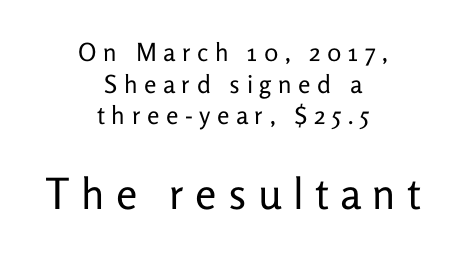
The image shows 43 px regular-weight sans-serif type, upright; set centered, normal line spacing (1.27x), unusually wide letter spacing (+0.26 em), not underlined; the second (bottom) block is 1.72x larger; low stroke contrast and a medium x-height.
